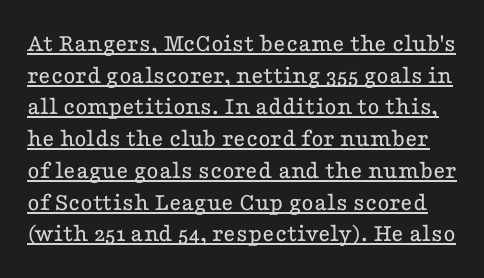
Q: Is the text bold? A: No.
Q: Is the text italic (slanted)? A: No, it is upright.
Q: Is the text underlined? A: Yes.
Q: Is the spacing between letters normal or unusually wide? A: Normal.
